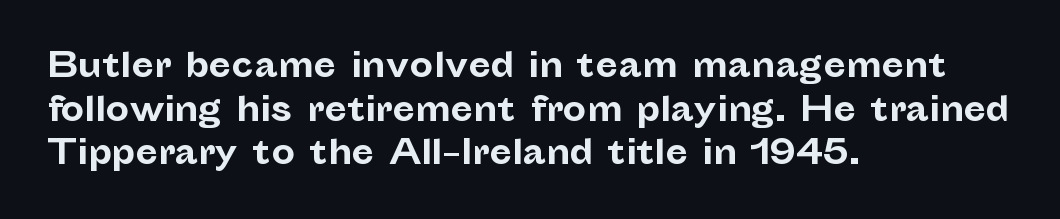
{"serif": "no", "italic": "no", "bold": "yes", "weight": "bold", "width": "normal", "stroke_contrast": "low", "x_height": "medium", "monospaced": "no", "underline": "no", "align": "left", "line_spacing": "normal", "line_spacing_ratio": 1.32, "letter_spacing": "normal", "letter_spacing_em": 0.0, "glyph_px": 33}
